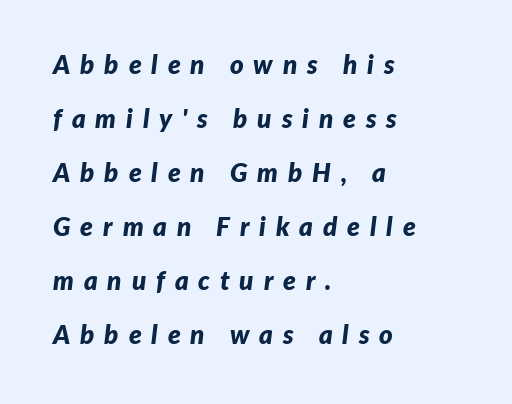
Q: Is the text bold? A: Yes.
Q: Is the text italic (slanted)? A: Yes, it leans right by about 7 degrees.
Q: Is the text underlined? A: No.
Q: How is the paragraph aligned? A: Left-aligned.
Q: Is the spacing between letters normal or unusually wide? A: Unusually wide.
Q: Is the spacing between lines tight, normal or loose? A: Loose.
